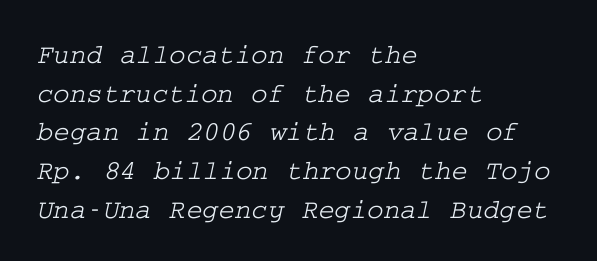
{"serif": "yes", "width": "wide", "stroke_contrast": "low", "x_height": "medium", "underline": "no", "align": "left", "line_spacing": "normal", "line_spacing_ratio": 1.38, "letter_spacing": "normal", "letter_spacing_em": 0.0, "glyph_px": 28}
